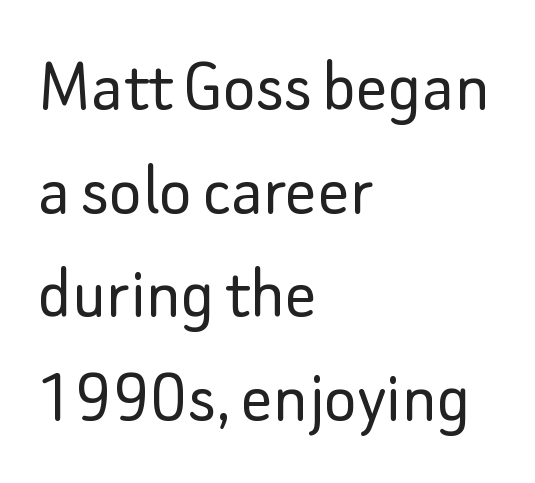
Q: Is the text bold? A: No.
Q: Is the text italic (slanted)? A: No, it is upright.
Q: Is the typeface a serif or a sans-serif typeface? A: Sans-serif.
Q: Is the text underlined? A: No.
Q: How is the paragraph aligned? A: Left-aligned.
Q: Is the spacing between letters normal or unusually wide? A: Normal.
Q: Is the spacing between lines tight, normal or loose? A: Normal.
Q: Width (condensed, normal, or wide)? A: Normal.
Q: Stroke contrast? A: Low.
Q: x-height? A: Small.
Q: Monospaced? A: No.
